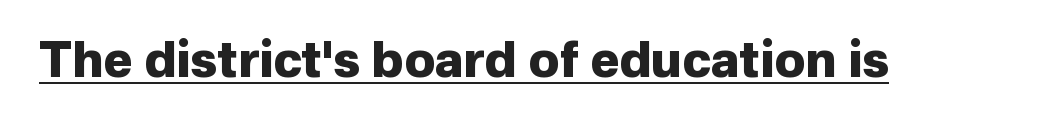
Does the lettering tilt? It doesn't — this is upright. Its strokes are broad and dark, the hallmark of bold type. Tracking value appears to be zero — textbook default spacing. This sample carries an underscore along the baseline area. This is sans-serif lettering, the kind often seen on screens and signage.
